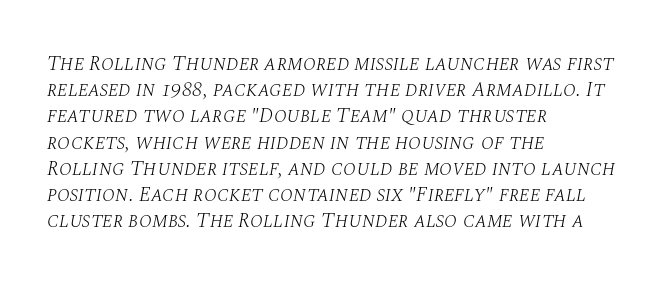
{"italic": "yes", "lean": "right", "slant_degrees": 10, "bold": "no", "underline": "no", "align": "left", "line_spacing": "normal", "line_spacing_ratio": 1.25, "letter_spacing": "normal", "letter_spacing_em": 0.0, "glyph_px": 21}
